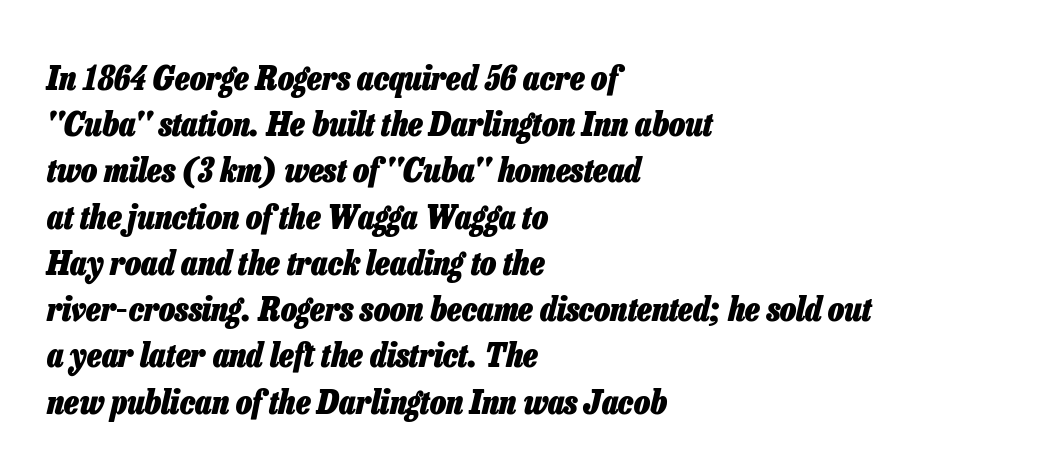
Inter-character spacing is left at the font's built-in metrics. Regarding leading, the lines here are spaced in the standard way. Leftover space on each line is placed entirely after the last word. The specimen omits any rule beneath the text block's lines.
